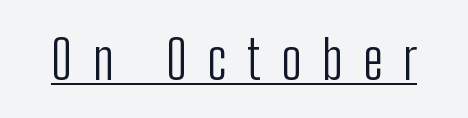
Q: Is the text bold? A: No.
Q: Is the text italic (slanted)? A: No, it is upright.
Q: Is the typeface a serif or a sans-serif typeface? A: Sans-serif.
Q: Is the text underlined? A: Yes.
Q: Is the spacing between letters normal or unusually wide? A: Unusually wide.
Q: Width (condensed, normal, or wide)? A: Condensed.
Q: Stroke contrast? A: Low.
Q: x-height? A: Medium.
Q: Monospaced? A: No.
